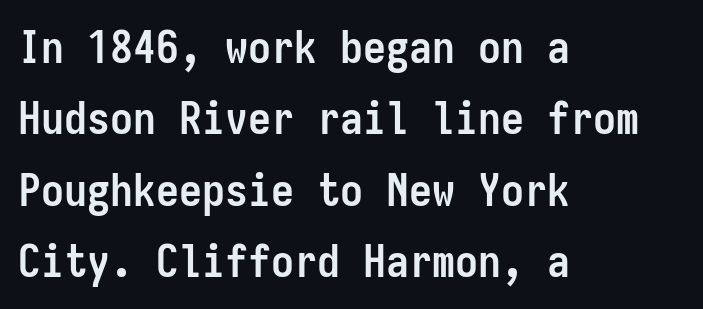
The rendering uses typewriter-style spacing with identical character cells. Does the leading feel generous? No, just average. Tracking value appears to be zero — textbook default spacing. Posture: vertical. The strokes are fattened all the way to bold.
